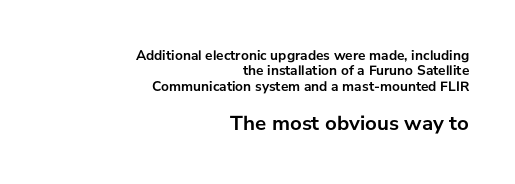
Q: Is the text bold? A: Yes.
Q: Is the text italic (slanted)? A: No, it is upright.
Q: Is the text underlined? A: No.
Q: How is the paragraph aligned? A: Right-aligned.
Q: Is the spacing between letters normal or unusually wide? A: Normal.
Q: Is the spacing between lines tight, normal or loose? A: Tight.
Q: Which block of text is set in a larger size, the first (top) or the second (bottom)? A: The second (bottom) one.
